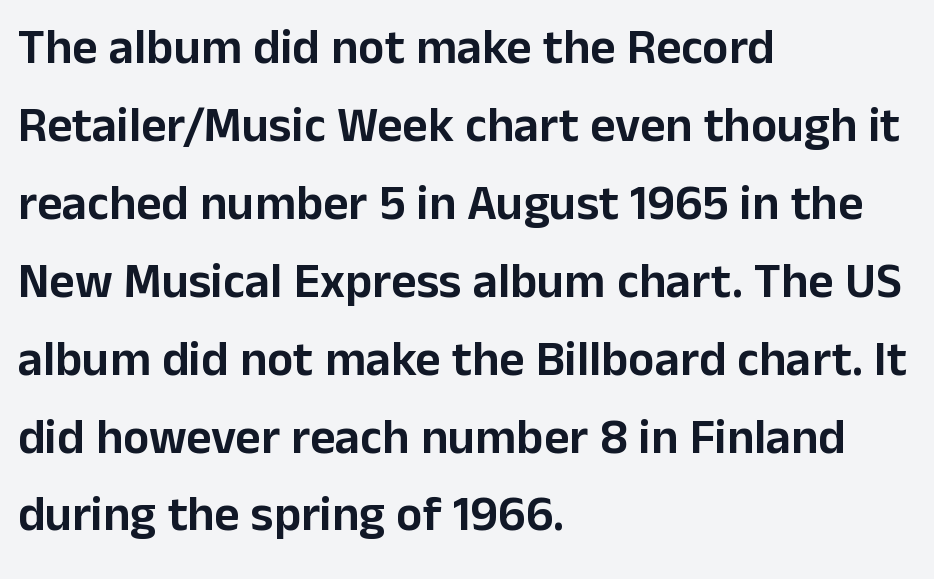
The image shows 49 px sans-serif type, upright; set left-aligned, normal line spacing (1.59x), normal letter spacing, not underlined; low stroke contrast and a medium x-height.
